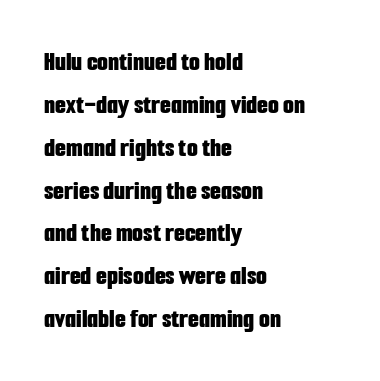
{"serif": "no", "italic": "no", "bold": "yes", "weight": "bold", "width": "condensed", "stroke_contrast": "low", "x_height": "medium", "monospaced": "no", "underline": "no", "align": "left", "line_spacing": "normal", "line_spacing_ratio": 1.53, "letter_spacing": "normal", "letter_spacing_em": 0.0, "glyph_px": 28}
